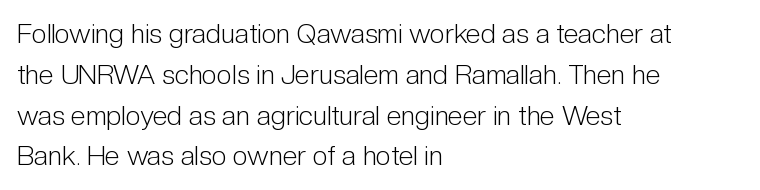
{"italic": "no", "bold": "no", "underline": "no", "align": "left", "line_spacing": "normal", "line_spacing_ratio": 1.51, "letter_spacing": "normal", "letter_spacing_em": 0.0, "glyph_px": 27}
